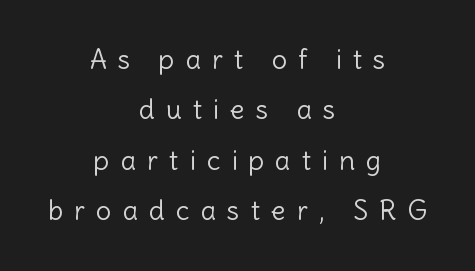
The image shows 27 px text type, upright; set centered, line spacing 1.87x, unusually wide letter spacing (+0.41 em), not underlined.
